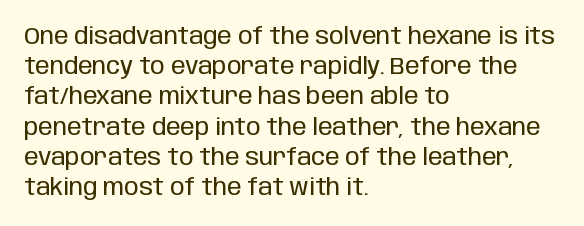
{"italic": "no", "bold": "no", "underline": "no", "align": "left", "line_spacing": "normal", "line_spacing_ratio": 1.26, "letter_spacing": "normal", "letter_spacing_em": 0.0, "glyph_px": 24}
